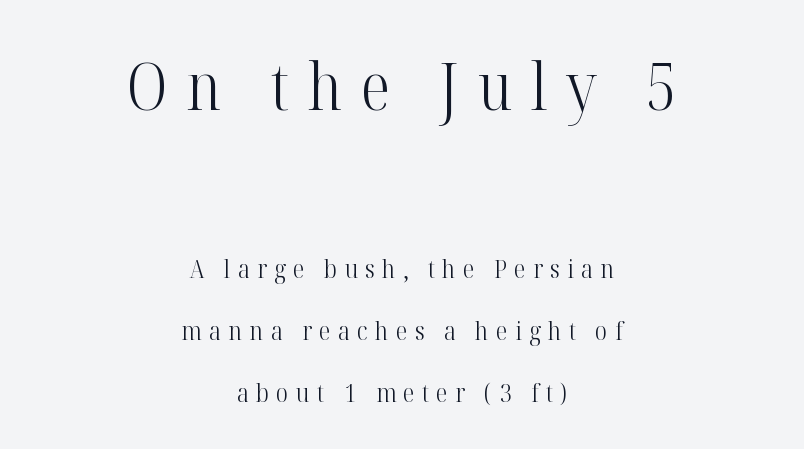
{"serif": "yes", "italic": "no", "bold": "no", "weight": "light", "width": "condensed", "stroke_contrast": "high", "x_height": "medium", "monospaced": "no", "underline": "no", "align": "center", "line_spacing": "loose", "line_spacing_ratio": 2.39, "letter_spacing": "wide", "letter_spacing_em": 0.28, "larger_block": "first", "size_ratio": 2.54, "glyph_px": 66}
